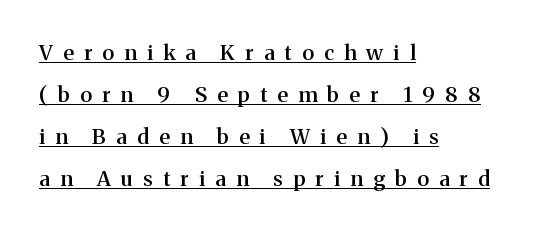
The image shows 21 px text type, upright; set left-aligned, loose line spacing (2.0x), unusually wide letter spacing (+0.49 em), underlined.
